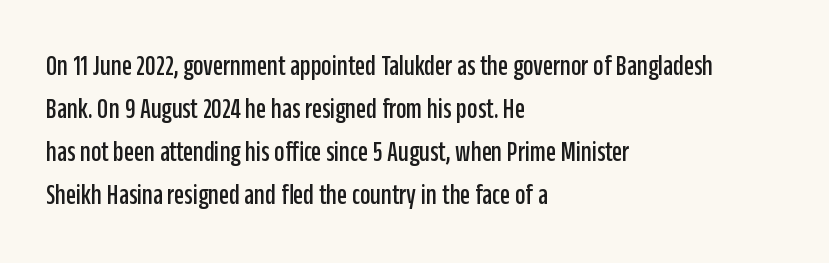
The image shows 29 px condensed sans-serif type, upright; set left-aligned, normal line spacing (1.48x), normal letter spacing, not underlined; low stroke contrast and a large x-height.
